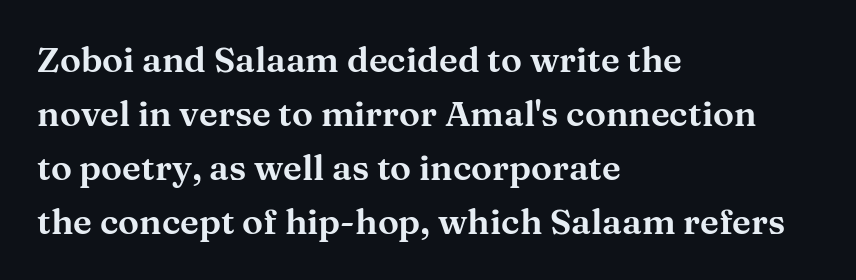
The image shows 35 px wide serif type, upright; set left-aligned, normal line spacing (1.54x), normal letter spacing, not underlined; medium stroke contrast and a medium x-height.
